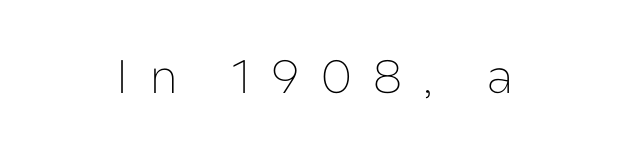
Horizontal alignment here is central, giving a formal, balanced look. Caption: expanded tracking, letters set apart. The characters are drawn with everyday or finer stroke widths. A typesetter would call this proportional, since set widths differ per character. This sample uses an upright cut, with every glyph sitting square on the baseline.
